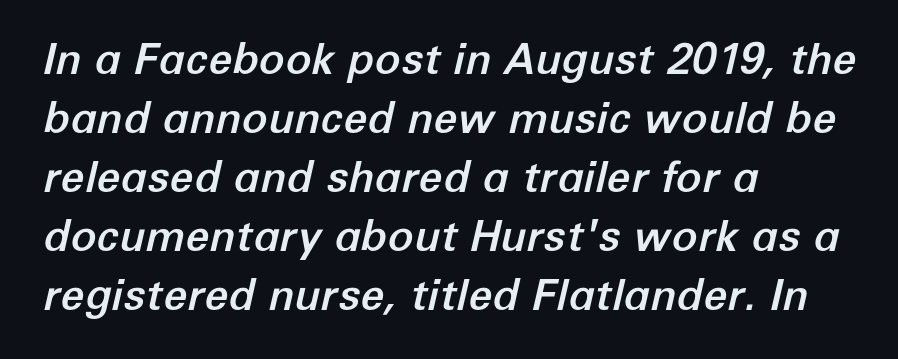
{"italic": "yes", "lean": "right", "slant_degrees": 12, "width": "normal", "stroke_contrast": "low", "x_height": "medium", "monospaced": "no", "underline": "no", "align": "left", "line_spacing": "normal", "line_spacing_ratio": 1.37, "letter_spacing": "normal", "letter_spacing_em": 0.0, "glyph_px": 43}
